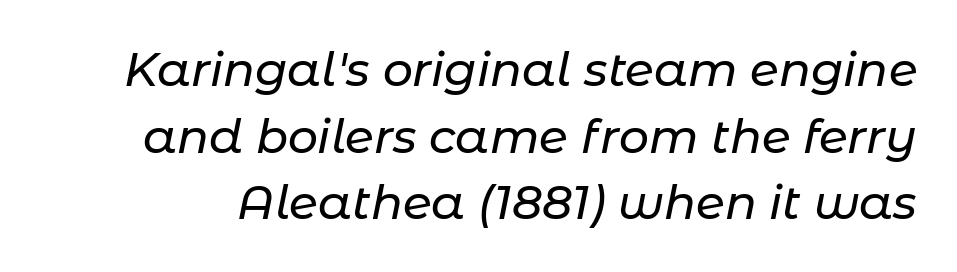
The image shows 47 px text type, italic (leaning right); set normal line spacing (1.42x), normal letter spacing, not underlined; low stroke contrast and a medium x-height.
